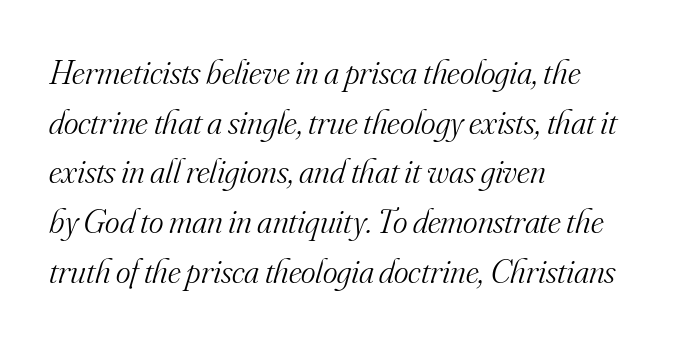
Q: Is the text bold? A: No.
Q: Is the text italic (slanted)? A: Yes, it leans right by about 16 degrees.
Q: Is the typeface a serif or a sans-serif typeface? A: Serif.
Q: Is the text underlined? A: No.
Q: How is the paragraph aligned? A: Left-aligned.
Q: Is the spacing between letters normal or unusually wide? A: Normal.
Q: Is the spacing between lines tight, normal or loose? A: Normal.
Q: Width (condensed, normal, or wide)? A: Normal.
Q: Stroke contrast? A: Medium.
Q: x-height? A: Small.
Q: Monospaced? A: No.
